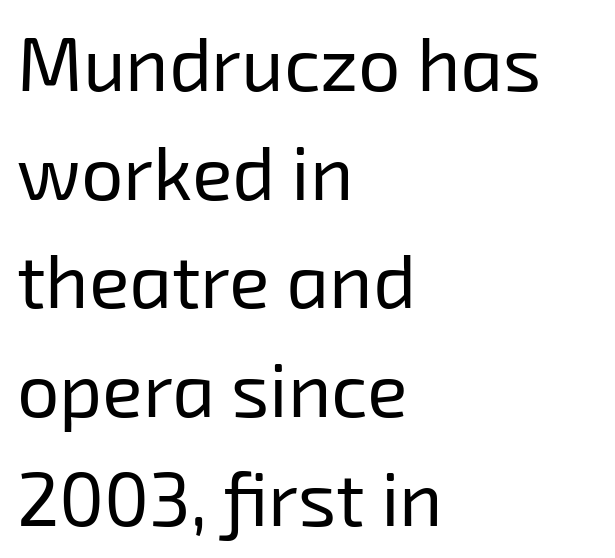
The image shows 75 px regular-weight sans-serif type; set left-aligned, normal line spacing (1.45x), normal letter spacing, not underlined; low stroke contrast and a medium x-height.
